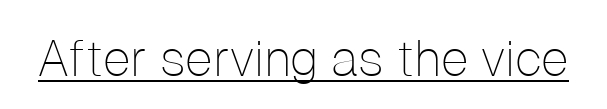
Vertical stems look standard width or narrower in stroke. The face used here is rendered with its standard letterfit. Varying glyph widths throughout — classic text-font behaviour. Characters remain perfectly vertical along every line. These characters rest on top of a visible drawn line.
